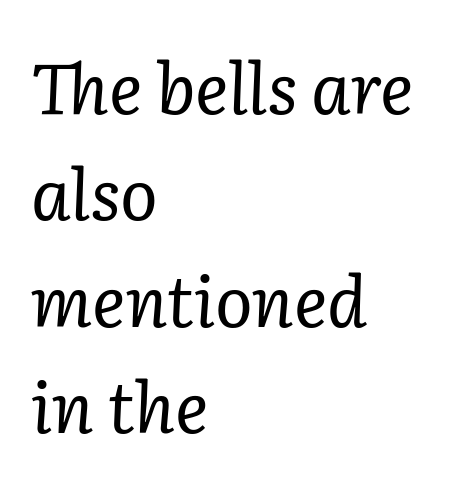
The image shows 70 px regular-weight serif type, italic (leaning right); set left-aligned, normal line spacing (1.52x), normal letter spacing, not underlined; low stroke contrast and a medium x-height.
